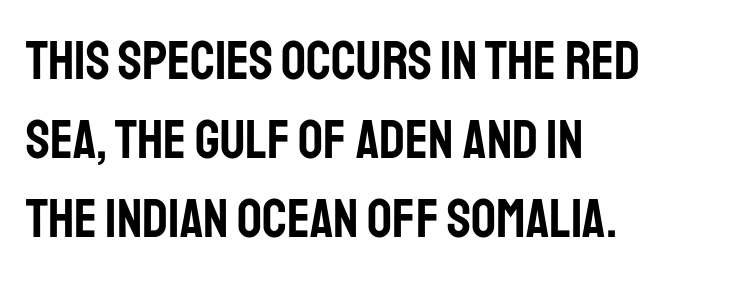
Q: Is the text italic (slanted)? A: No, it is upright.
Q: Is the typeface a serif or a sans-serif typeface? A: Sans-serif.
Q: Is the text underlined? A: No.
Q: How is the paragraph aligned? A: Left-aligned.
Q: Is the spacing between letters normal or unusually wide? A: Normal.
Q: Is the spacing between lines tight, normal or loose? A: Normal.
Q: Width (condensed, normal, or wide)? A: Condensed.
Q: Stroke contrast? A: Low.
Q: x-height? A: Large.
Q: Monospaced? A: No.
